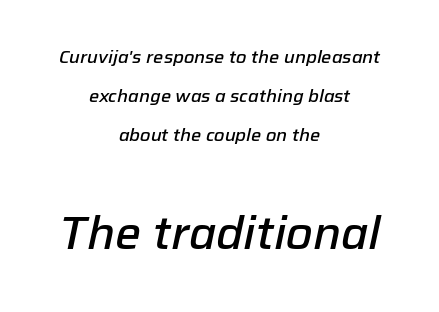
Q: Is the text bold? A: Semi-bold.
Q: Is the text italic (slanted)? A: Yes, it leans right by about 12 degrees.
Q: Is the text underlined? A: No.
Q: How is the paragraph aligned? A: Centered.
Q: Is the spacing between letters normal or unusually wide? A: Normal.
Q: Is the spacing between lines tight, normal or loose? A: Loose.
Q: Which block of text is set in a larger size, the first (top) or the second (bottom)? A: The second (bottom) one.
Q: Width (condensed, normal, or wide)? A: Normal.
Q: Stroke contrast? A: Low.
Q: x-height? A: Medium.
Q: Monospaced? A: No.
